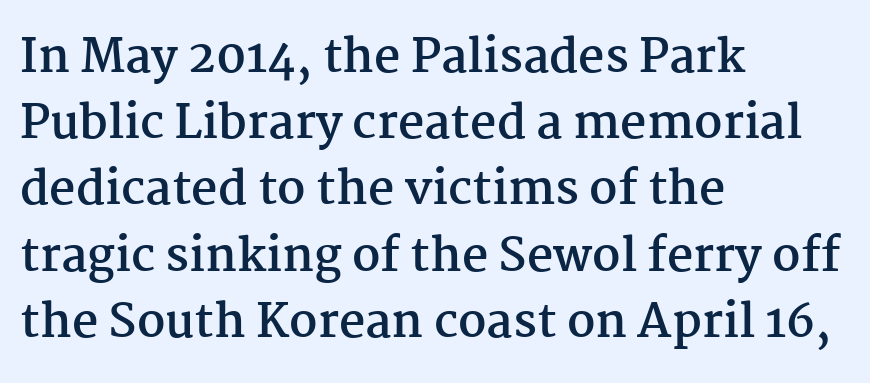
{"serif": "yes", "italic": "no", "bold": "yes", "weight": "semibold", "width": "normal", "stroke_contrast": "medium", "x_height": "medium", "monospaced": "no", "underline": "no", "align": "left", "line_spacing": "normal", "line_spacing_ratio": 1.44, "letter_spacing": "normal", "letter_spacing_em": 0.0, "glyph_px": 46}
